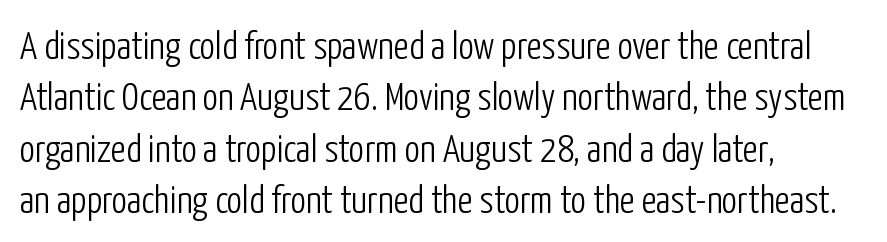
The image shows 39 px light, condensed sans-serif type, upright; set left-aligned, normal line spacing (1.32x), normal letter spacing, not underlined; low stroke contrast and a medium x-height.
